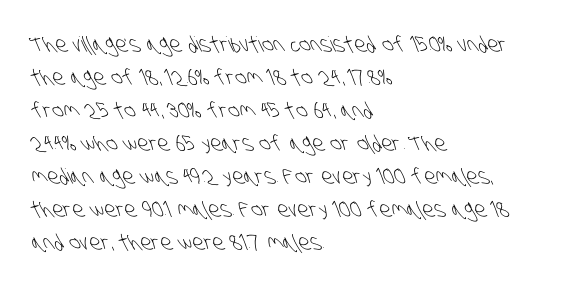
Spacing between characters is what you'd get straight out of the box. The letters look calm and open, with moderate or lighter stems. A bare baseline throughout the passage. The block of text has a typical density, with ordinary space between rows.
